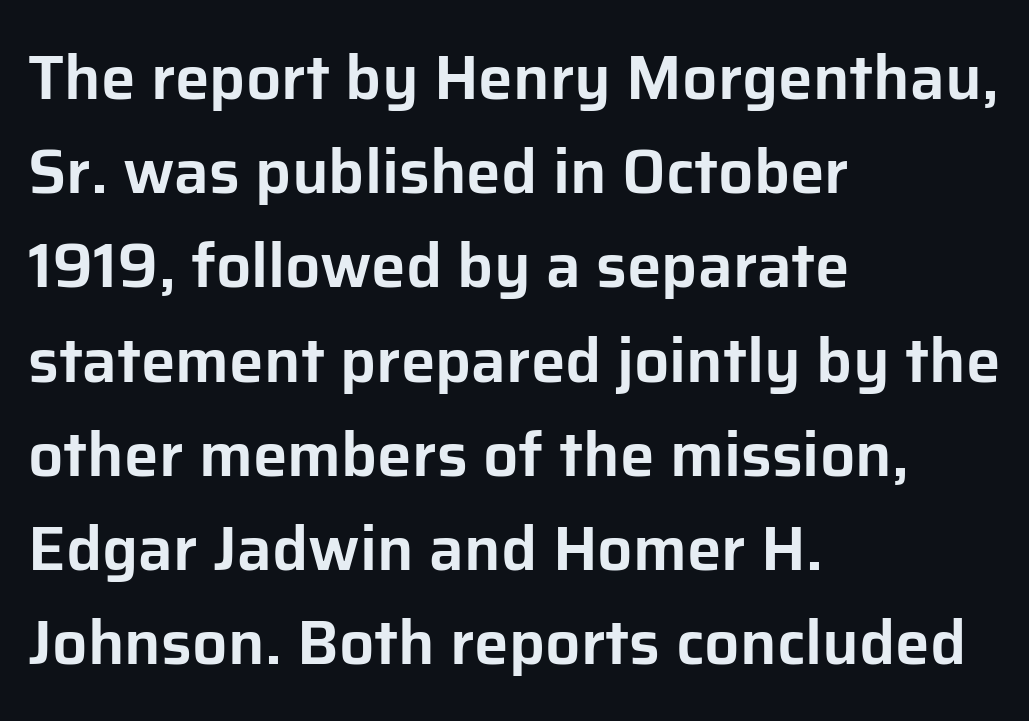
The image shows 62 px sans-serif type, upright; set left-aligned, normal line spacing (1.52x), normal letter spacing, not underlined; low stroke contrast and a medium x-height.
